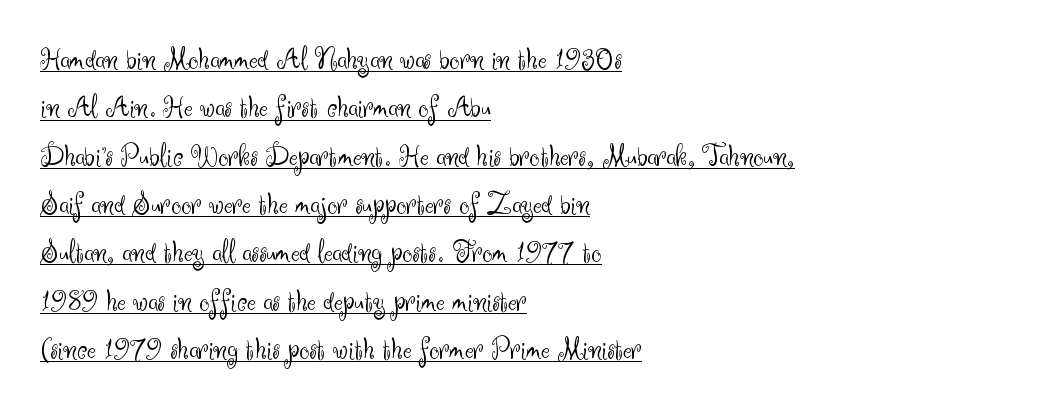
The image shows 32 px light sans-serif type, upright; set left-aligned, normal line spacing (1.51x), normal letter spacing, underlined; medium stroke contrast and a small x-height.
